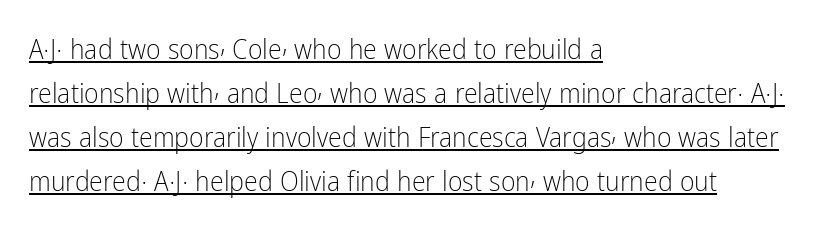
{"serif": "no", "italic": "no", "bold": "no", "weight": "light", "width": "condensed", "stroke_contrast": "low", "x_height": "medium", "monospaced": "no", "underline": "yes", "align": "left", "line_spacing": "normal", "line_spacing_ratio": 1.57, "letter_spacing": "normal", "letter_spacing_em": 0.0, "glyph_px": 28}
